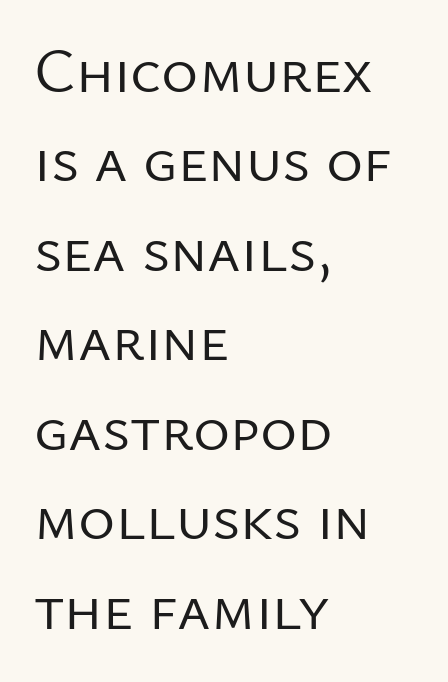
Check under the words: just untouched page. The letters carry no serifs — their stems end cleanly without finishing strokes. When letters stand straight like this, we call the style roman or upright. These lines sit exactly where default settings would place them.
